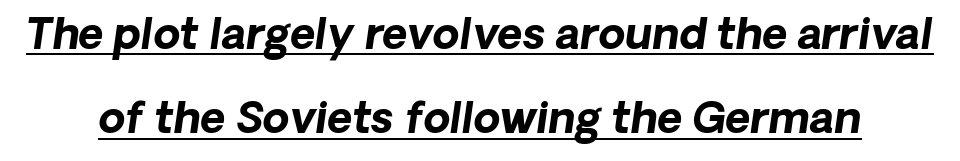
Q: Is the text bold? A: Yes.
Q: Is the typeface a serif or a sans-serif typeface? A: Sans-serif.
Q: Is the text underlined? A: Yes.
Q: Is the spacing between letters normal or unusually wide? A: Normal.
Q: Is the spacing between lines tight, normal or loose? A: Loose.
Q: Width (condensed, normal, or wide)? A: Normal.
Q: Stroke contrast? A: Low.
Q: x-height? A: Medium.
Q: Monospaced? A: No.
